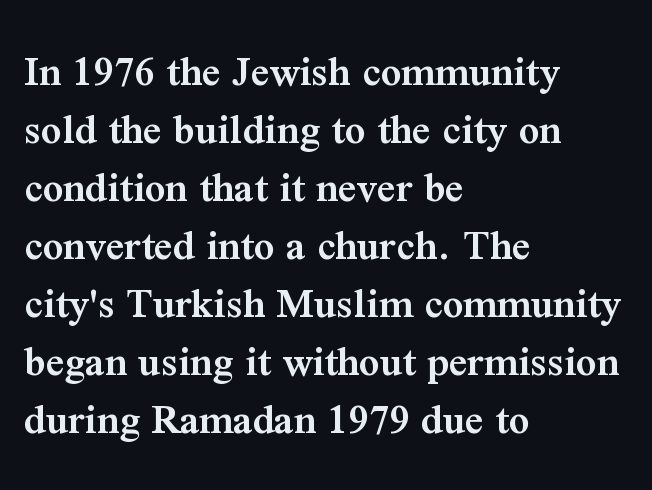
{"serif": "yes", "italic": "no", "bold": "semi", "weight": "semibold", "width": "normal", "stroke_contrast": "medium", "x_height": "medium", "monospaced": "no", "underline": "no", "align": "left", "line_spacing": "normal", "line_spacing_ratio": 1.29, "letter_spacing": "normal", "letter_spacing_em": 0.0, "glyph_px": 45}
